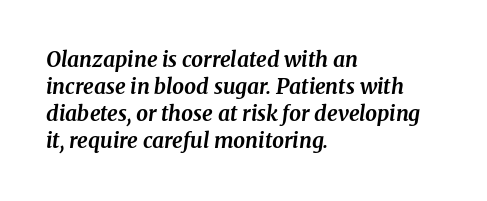
{"italic": "yes", "lean": "right", "slant_degrees": 8, "bold": "yes", "underline": "no", "align": "left", "line_spacing": "normal", "line_spacing_ratio": 1.29, "letter_spacing": "normal", "letter_spacing_em": 0.0, "glyph_px": 21}
